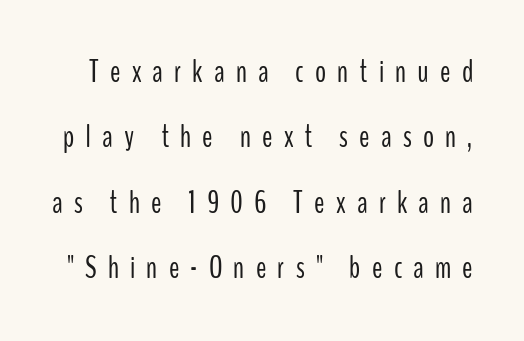
{"serif": "no", "italic": "no", "bold": "no", "weight": "light", "width": "condensed", "stroke_contrast": "low", "x_height": "medium", "monospaced": "no", "underline": "no", "line_spacing": "loose", "line_spacing_ratio": 2.11, "letter_spacing": "wide", "letter_spacing_em": 0.36, "glyph_px": 31}
